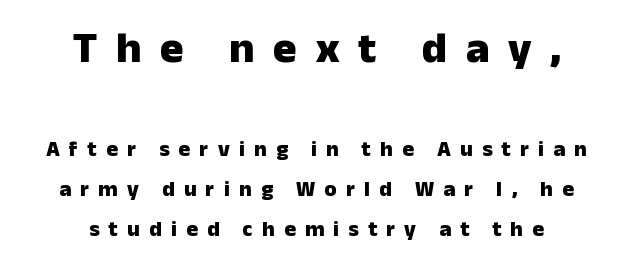
The string is rendered with underlining switched off. Character widths vary here, with narrow letters taking less room than wide ones. If you folded the block vertically in half, each line would mirror itself in length. These lines are composed in type without serifs. Reading top to bottom, the characters get smaller at the block break.
